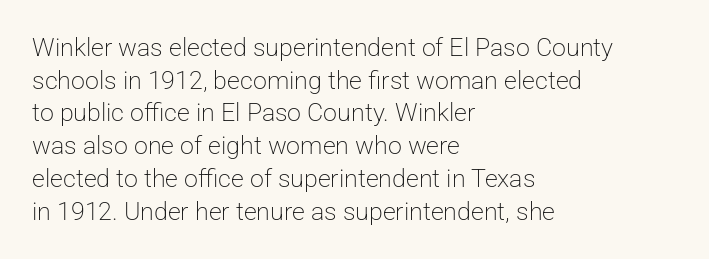
The image shows 25 px text type, upright; set left-aligned, normal line spacing (1.31x), normal letter spacing, not underlined.
